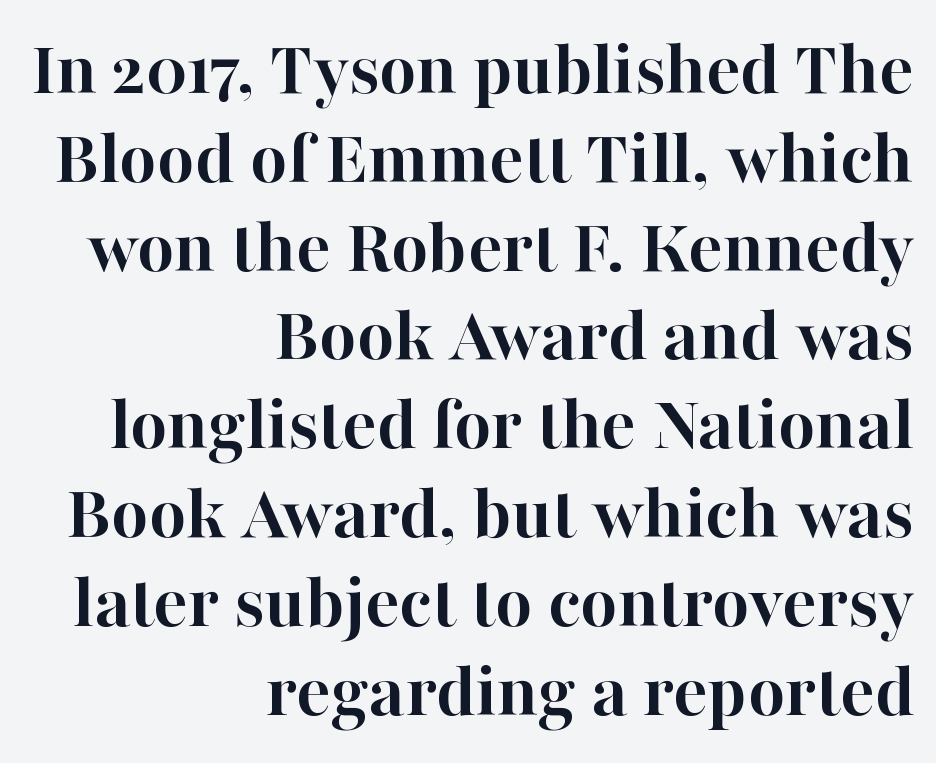
The tracking reads as untouched default to a designer's eye. Unlike a clean sans, this face finishes its strokes with serifs. Does the weight exceed regular? Yes, all the way to bold. Nope, not italic — everything's standing straight.
